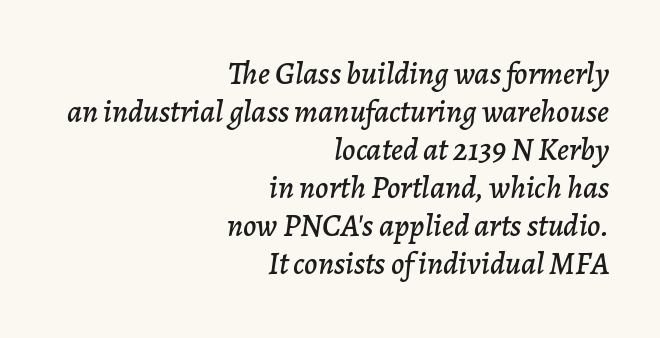
Q: Is the text italic (slanted)? A: Yes, it leans right by about 7 degrees.
Q: Is the text underlined? A: No.
Q: How is the paragraph aligned? A: Right-aligned.
Q: Is the spacing between letters normal or unusually wide? A: Normal.
Q: Width (condensed, normal, or wide)? A: Normal.
Q: Stroke contrast? A: Low.
Q: x-height? A: Medium.
Q: Monospaced? A: No.
